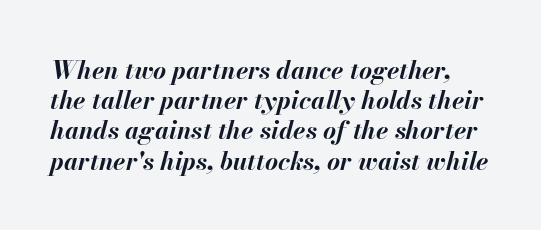
The image shows 25 px bold type, italic (leaning right); set line spacing 1.21x, normal letter spacing, not underlined.
